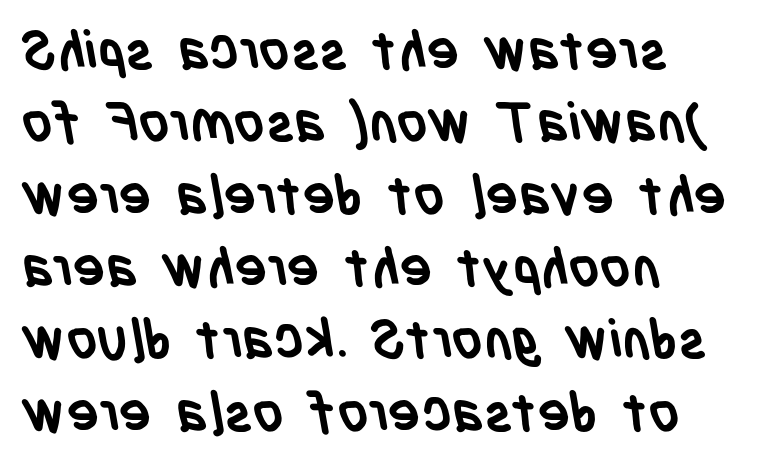
Typesetter's note: full bold, strokes at maximum text heaviness. The strip under each line holds only bare page. The typesetter chose a ragged-right arrangement here. The tracking reads as untouched default to a designer's eye.
